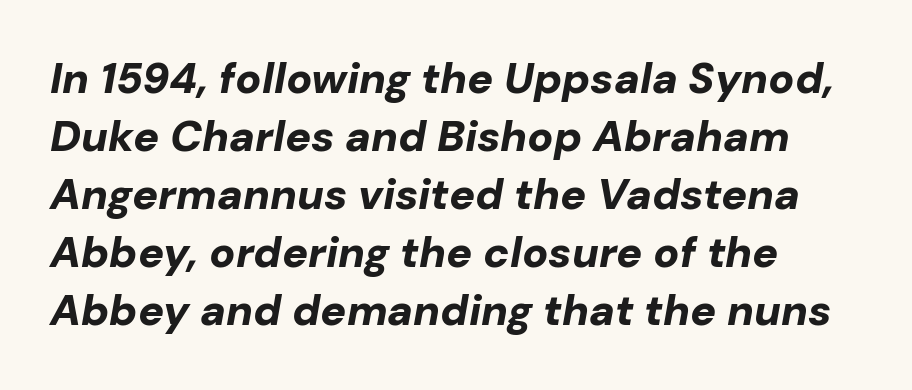
{"italic": "yes", "lean": "right", "slant_degrees": 10, "bold": "yes", "weight": "bold", "width": "normal", "stroke_contrast": "low", "x_height": "medium", "monospaced": "no", "underline": "no", "align": "left", "line_spacing": "normal", "line_spacing_ratio": 1.35, "letter_spacing": "normal", "letter_spacing_em": 0.0, "glyph_px": 43}
